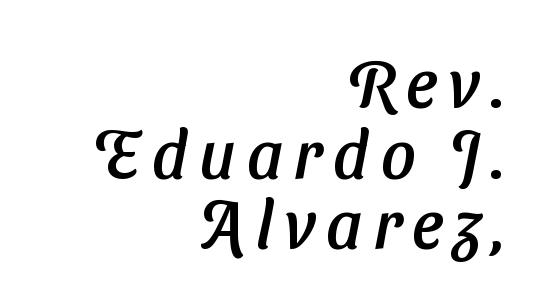
Q: Is the typeface a serif or a sans-serif typeface? A: Sans-serif.
Q: Is the text underlined? A: No.
Q: How is the paragraph aligned? A: Right-aligned.
Q: Is the spacing between lines tight, normal or loose? A: Tight.
Q: Width (condensed, normal, or wide)? A: Normal.
Q: Stroke contrast? A: Low.
Q: x-height? A: Medium.
Q: Monospaced? A: No.
